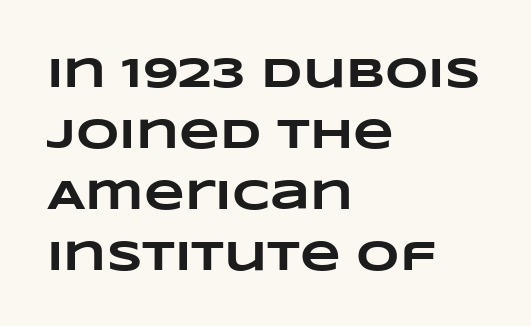
Q: Is the text bold? A: Yes.
Q: Is the text underlined? A: No.
Q: How is the paragraph aligned? A: Left-aligned.
Q: Is the spacing between letters normal or unusually wide? A: Normal.
Q: Is the spacing between lines tight, normal or loose? A: Normal.
Q: Width (condensed, normal, or wide)? A: Wide.
Q: Stroke contrast? A: Low.
Q: x-height? A: Large.
Q: Monospaced? A: No.
